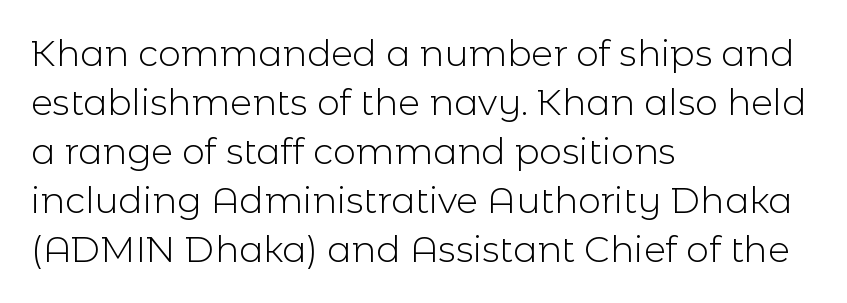
The image shows 36 px light sans-serif type, upright; set left-aligned, normal line spacing (1.36x), normal letter spacing, not underlined; a medium x-height.
